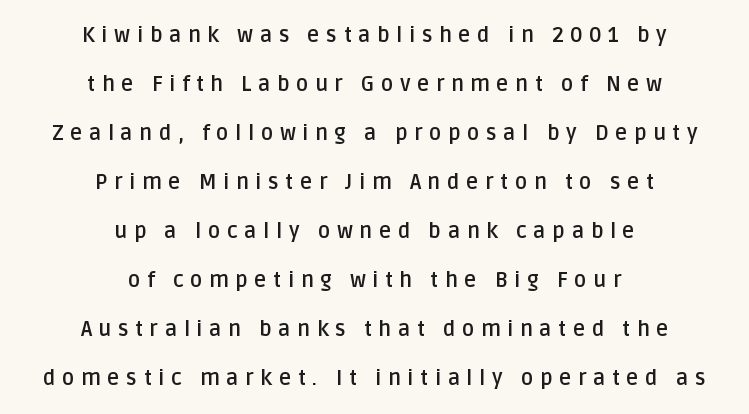
Q: Is the text bold? A: Yes.
Q: Is the text italic (slanted)? A: No, it is upright.
Q: Is the text underlined? A: No.
Q: How is the paragraph aligned? A: Centered.
Q: Is the spacing between letters normal or unusually wide? A: Unusually wide.
Q: Is the spacing between lines tight, normal or loose? A: Loose.
